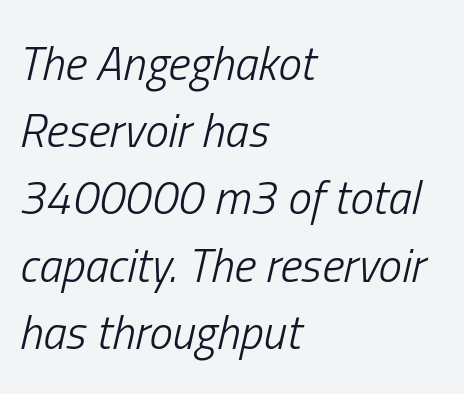
Q: Is the text bold? A: No.
Q: Is the text italic (slanted)? A: Yes, it leans right by about 13 degrees.
Q: Is the text underlined? A: No.
Q: How is the paragraph aligned? A: Left-aligned.
Q: Is the spacing between letters normal or unusually wide? A: Normal.
Q: Is the spacing between lines tight, normal or loose? A: Normal.
Q: Width (condensed, normal, or wide)? A: Condensed.
Q: Stroke contrast? A: Low.
Q: x-height? A: Medium.
Q: Monospaced? A: No.
